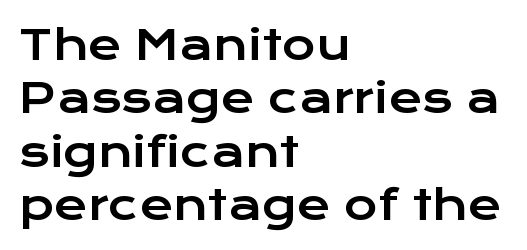
Spacing between characters is what you'd get straight out of the box. Here the designer chose a conventional face with non-uniform glyph widths. A student would call this left alignment; a typographer would say flush left, rag right. The typeface chosen for these lines omits serifs. Every stem runs plumb, perpendicular to the baseline.
